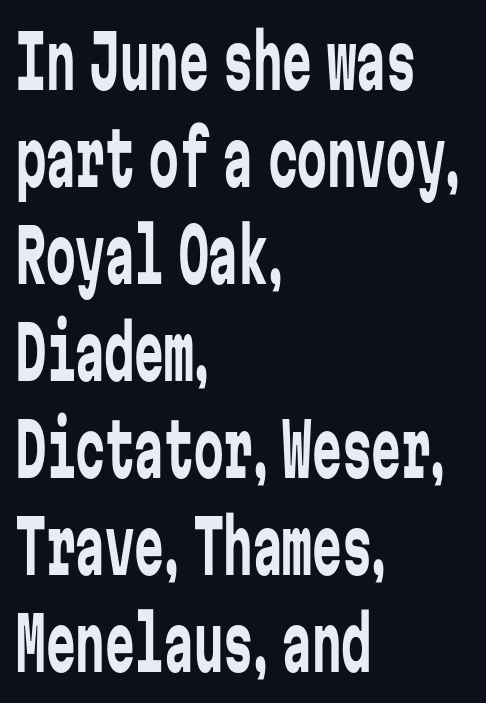
{"serif": "no", "italic": "no", "bold": "no", "weight": "regular", "width": "condensed", "stroke_contrast": "low", "x_height": "medium", "monospaced": "yes", "underline": "no", "align": "left", "line_spacing": "normal", "line_spacing_ratio": 1.31, "letter_spacing": "normal", "letter_spacing_em": 0.0, "glyph_px": 74}
